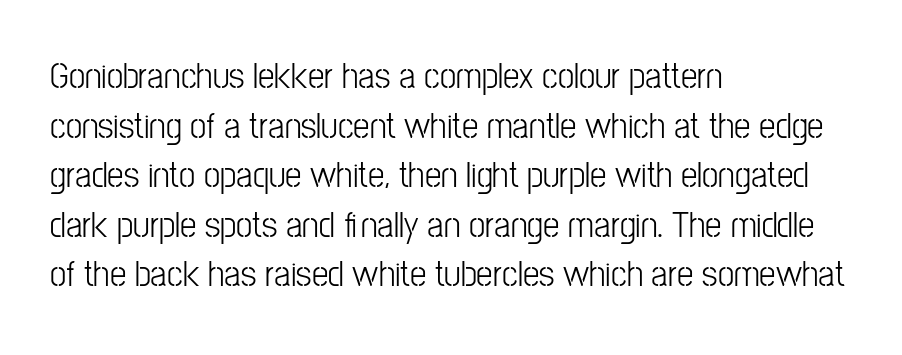
Q: Is the text bold? A: No.
Q: Is the text italic (slanted)? A: No, it is upright.
Q: Is the typeface a serif or a sans-serif typeface? A: Sans-serif.
Q: Is the text underlined? A: No.
Q: How is the paragraph aligned? A: Left-aligned.
Q: Is the spacing between letters normal or unusually wide? A: Normal.
Q: Is the spacing between lines tight, normal or loose? A: Normal.
Q: Width (condensed, normal, or wide)? A: Condensed.
Q: Stroke contrast? A: Low.
Q: x-height? A: Medium.
Q: Monospaced? A: No.
